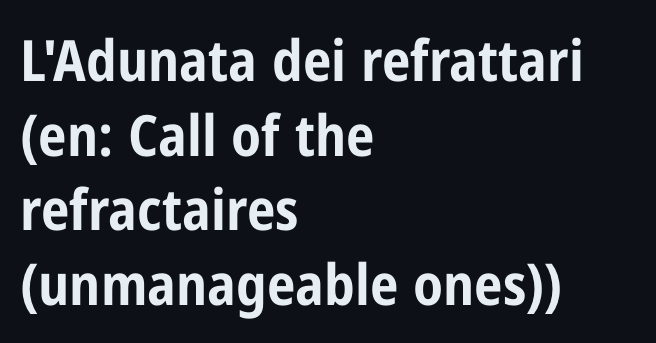
Q: Is the text bold? A: Yes.
Q: Is the text italic (slanted)? A: No, it is upright.
Q: Is the typeface a serif or a sans-serif typeface? A: Sans-serif.
Q: Is the text underlined? A: No.
Q: How is the paragraph aligned? A: Left-aligned.
Q: Is the spacing between letters normal or unusually wide? A: Normal.
Q: Is the spacing between lines tight, normal or loose? A: Normal.
Q: Width (condensed, normal, or wide)? A: Condensed.
Q: Stroke contrast? A: Low.
Q: x-height? A: Medium.
Q: Monospaced? A: No.
